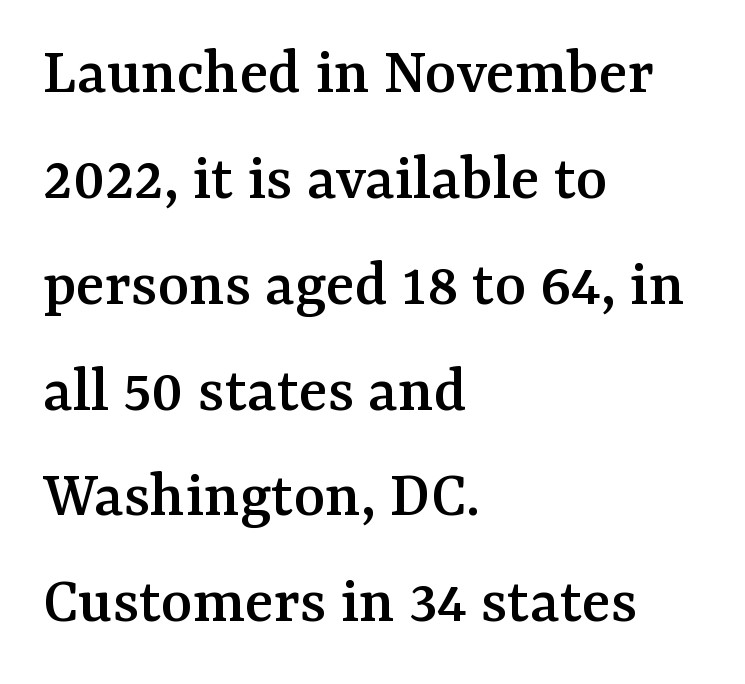
Examine the stroke ends and you'll spot serifs. Line starts are locked; line ends wander. Each row of text sits above clean, open space. A typesetter would call this zero additional tracking.
